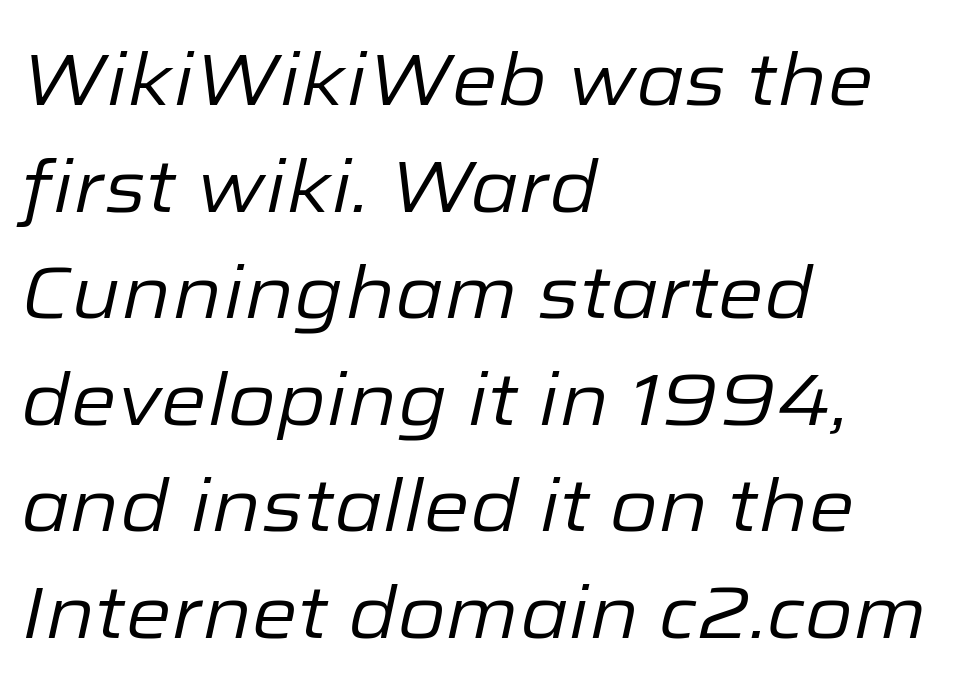
Q: Is the text bold? A: No.
Q: Is the text italic (slanted)? A: Yes, it leans right by about 12 degrees.
Q: Is the text underlined? A: No.
Q: How is the paragraph aligned? A: Left-aligned.
Q: Is the spacing between letters normal or unusually wide? A: Normal.
Q: Is the spacing between lines tight, normal or loose? A: Normal.
Q: Width (condensed, normal, or wide)? A: Normal.
Q: Stroke contrast? A: Low.
Q: x-height? A: Medium.
Q: Monospaced? A: No.
